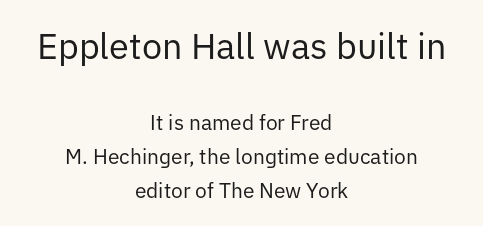
{"serif": "no", "italic": "no", "bold": "no", "weight": "regular", "width": "normal", "stroke_contrast": "low", "x_height": "medium", "monospaced": "no", "underline": "no", "align": "center", "line_spacing": "normal", "line_spacing_ratio": 1.6, "letter_spacing": "normal", "letter_spacing_em": 0.0, "larger_block": "first", "size_ratio": 1.71, "glyph_px": 36}
